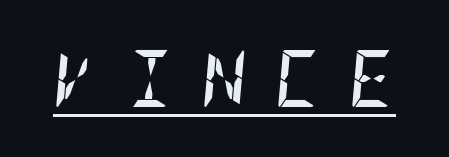
Q: Is the text bold? A: Yes.
Q: Is the text italic (slanted)? A: Yes, it leans right by about 5 degrees.
Q: Is the text underlined? A: Yes.
Q: Is the spacing between letters normal or unusually wide? A: Unusually wide.
Q: Width (condensed, normal, or wide)? A: Condensed.
Q: Stroke contrast? A: Low.
Q: x-height? A: Large.
